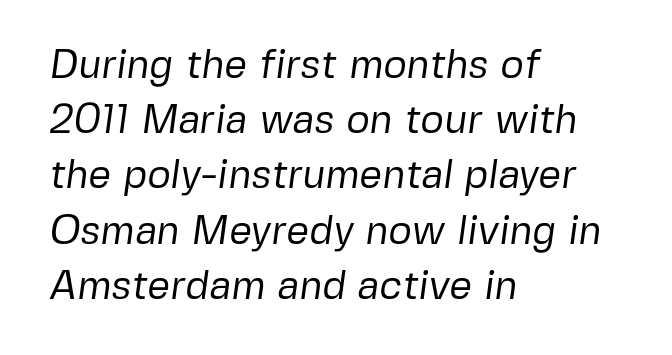
The image shows 40 px regular-weight sans-serif type; set left-aligned, normal line spacing (1.38x), normal letter spacing, not underlined; low stroke contrast and a medium x-height.
